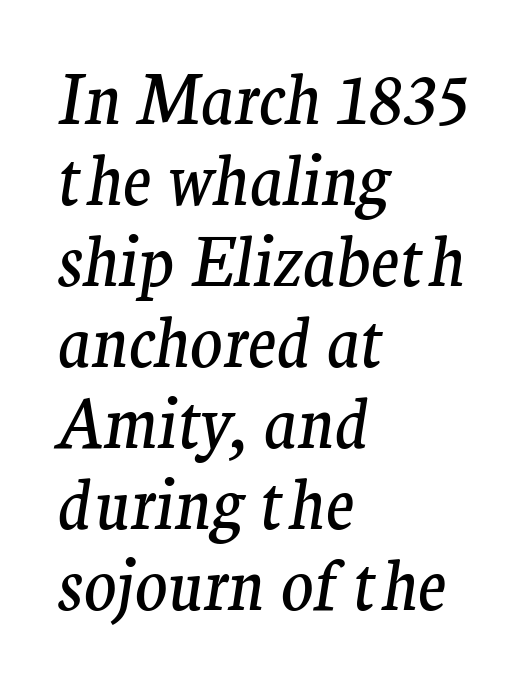
{"serif": "yes", "italic": "yes", "lean": "right", "slant_degrees": 9, "bold": "no", "weight": "regular", "width": "normal", "stroke_contrast": "medium", "x_height": "medium", "monospaced": "no", "underline": "no", "align": "left", "line_spacing_ratio": 1.21, "letter_spacing": "normal", "letter_spacing_em": 0.0, "glyph_px": 67}
